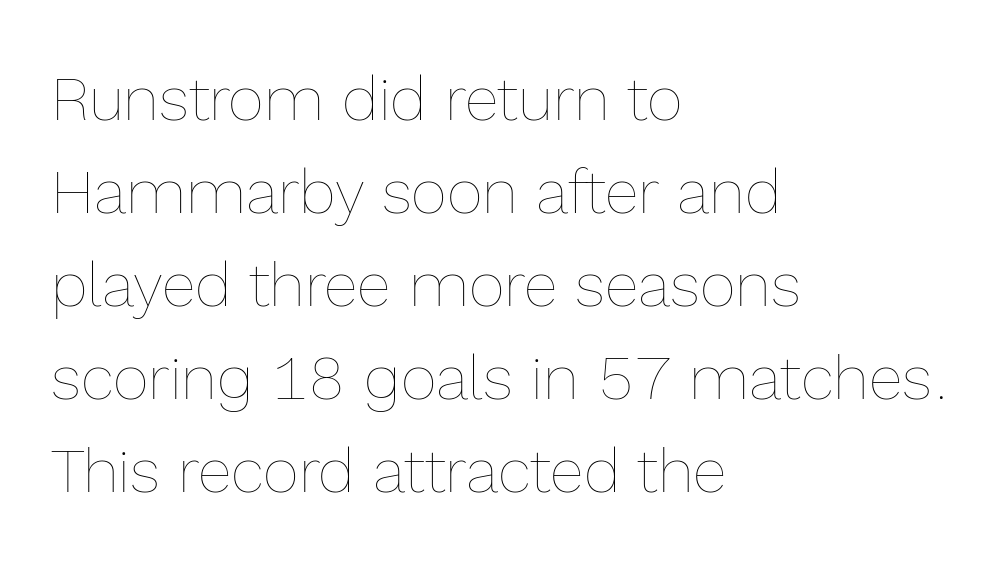
Q: Is the text bold? A: No.
Q: Is the text italic (slanted)? A: No, it is upright.
Q: Is the text underlined? A: No.
Q: How is the paragraph aligned? A: Left-aligned.
Q: Is the spacing between letters normal or unusually wide? A: Normal.
Q: Is the spacing between lines tight, normal or loose? A: Normal.
Q: Width (condensed, normal, or wide)? A: Normal.
Q: x-height? A: Medium.
Q: Monospaced? A: No.
